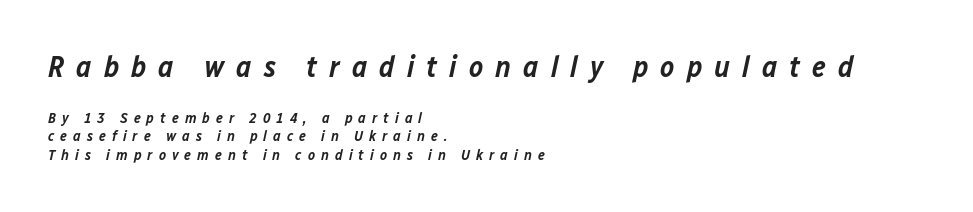
Firm but not heavy-handed strokes: this text is semibold. Do the characters align in a grid? No, the font is proportional. Spacing between characters has been opened up far beyond the box default. The rendering shrinks the type as you move from the upper chunk to the lower. This sample is left-justified, so line endings fall wherever the words run out.
